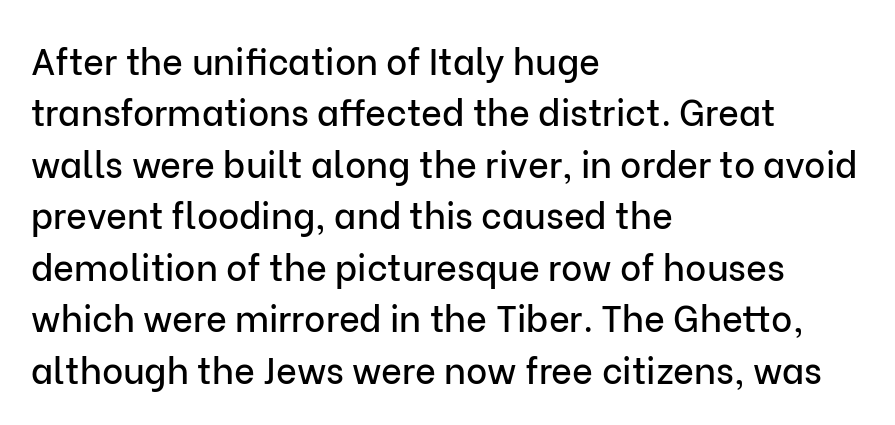
{"serif": "no", "italic": "no", "width": "normal", "stroke_contrast": "low", "x_height": "medium", "monospaced": "no", "underline": "no", "align": "left", "line_spacing": "normal", "line_spacing_ratio": 1.43, "letter_spacing": "normal", "letter_spacing_em": 0.0, "glyph_px": 36}
